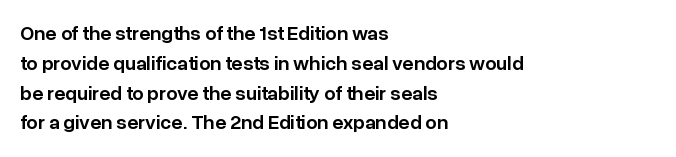
{"italic": "no", "bold": "semi", "underline": "no", "align": "left", "line_spacing": "normal", "line_spacing_ratio": 1.49, "letter_spacing": "normal", "letter_spacing_em": 0.0, "glyph_px": 20}
